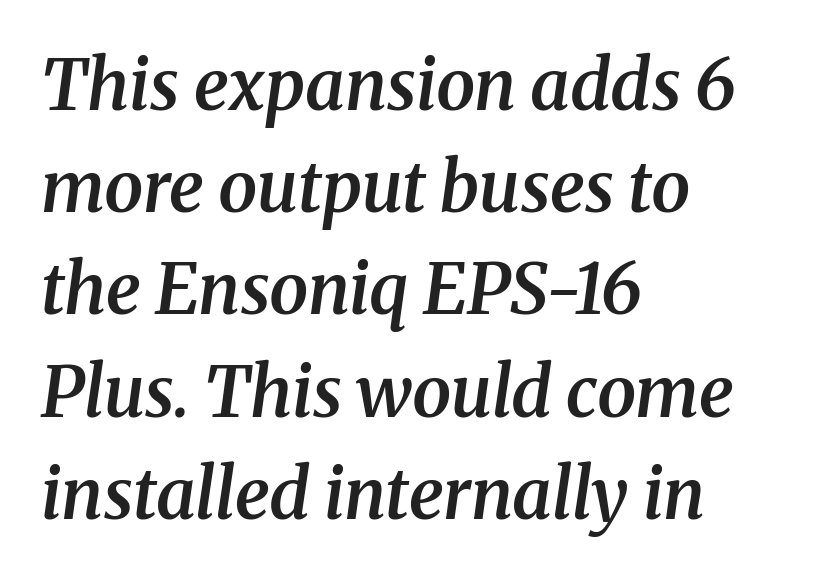
{"serif": "yes", "italic": "yes", "lean": "right", "slant_degrees": 8, "bold": "semi", "weight": "semibold", "width": "normal", "stroke_contrast": "medium", "x_height": "medium", "monospaced": "no", "underline": "no", "align": "left", "line_spacing": "normal", "line_spacing_ratio": 1.46, "letter_spacing": "normal", "letter_spacing_em": 0.0, "glyph_px": 70}
